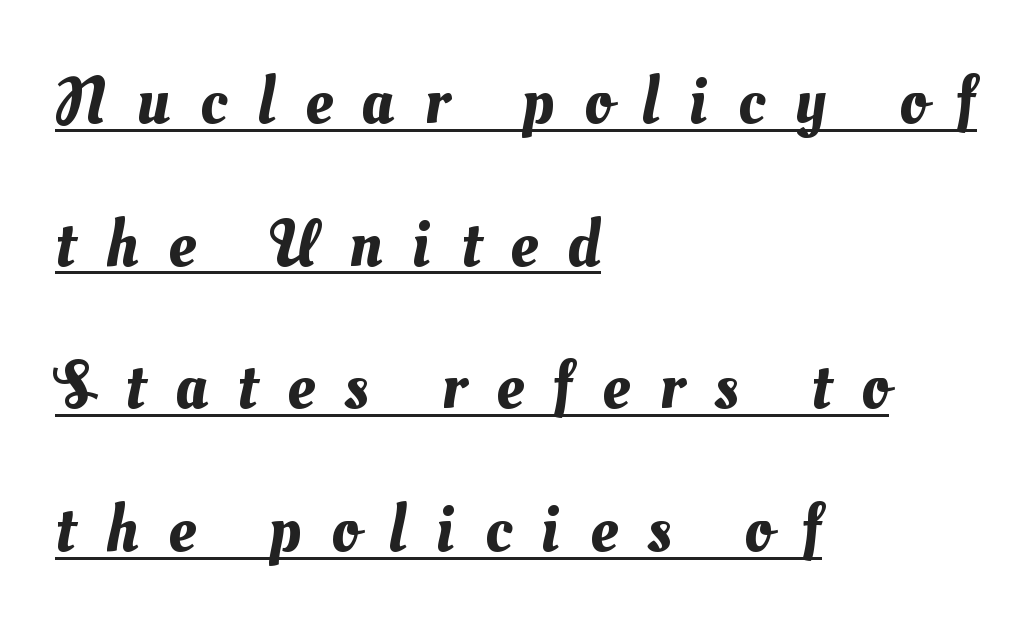
The image shows 67 px text type; set left-aligned, loose line spacing (2.13x), unusually wide letter spacing (+0.45 em), underlined; medium stroke contrast and a small x-height.
